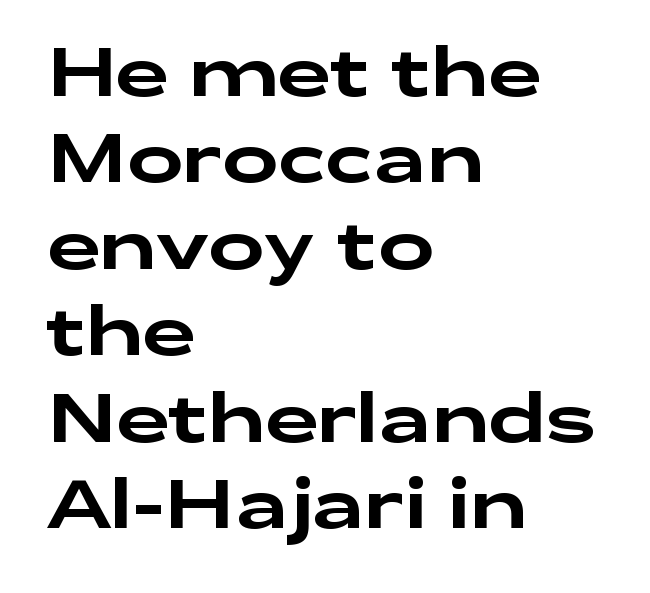
Q: Is the text italic (slanted)? A: No, it is upright.
Q: Is the typeface a serif or a sans-serif typeface? A: Sans-serif.
Q: Is the text underlined? A: No.
Q: How is the paragraph aligned? A: Left-aligned.
Q: Is the spacing between letters normal or unusually wide? A: Normal.
Q: Is the spacing between lines tight, normal or loose? A: Normal.
Q: Width (condensed, normal, or wide)? A: Wide.
Q: Stroke contrast? A: Low.
Q: x-height? A: Medium.
Q: Monospaced? A: No.
